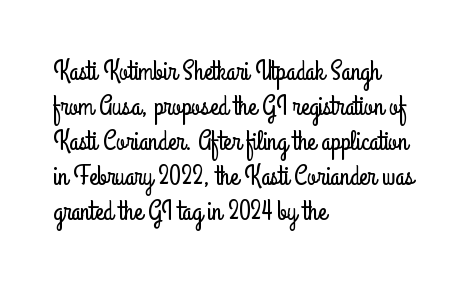
The image shows 27 px text type; set left-aligned, normal line spacing (1.3x), normal letter spacing, not underlined.
